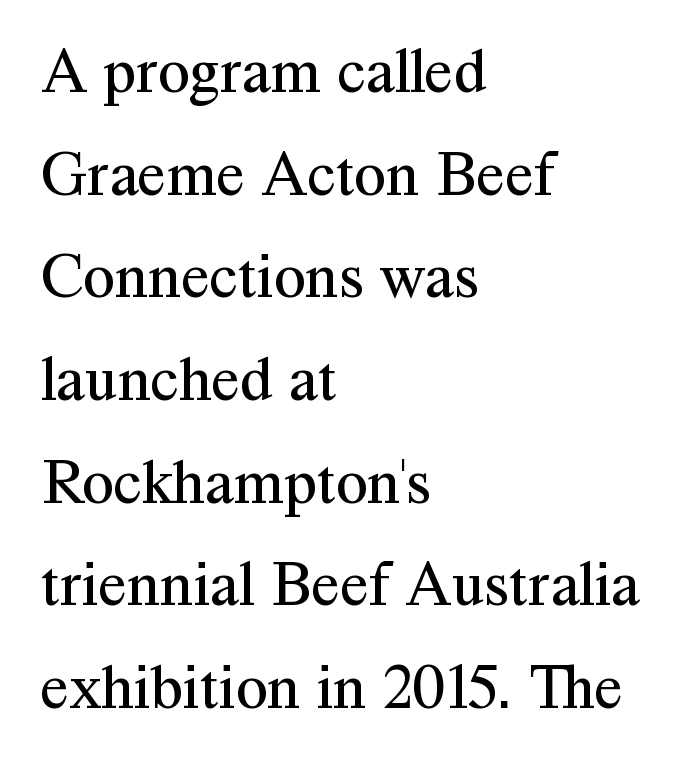
The image shows 65 px regular-weight serif type, upright; set left-aligned, normal line spacing (1.58x), normal letter spacing, not underlined; medium stroke contrast and a medium x-height.
